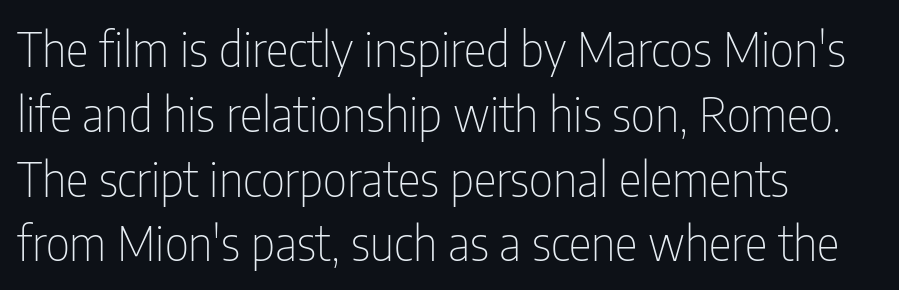
Letters have the restrained weight of plain body copy at most. Compared with typical paragraphs, the rows here are spaced about the same. Here the glyphs are tracked normally, forming tight word shapes. A student would call this left alignment; a typographer would say flush left, rag right. Just letters on the line, the space beneath them empty. Do the characters align in a grid? No, the font is proportional.
